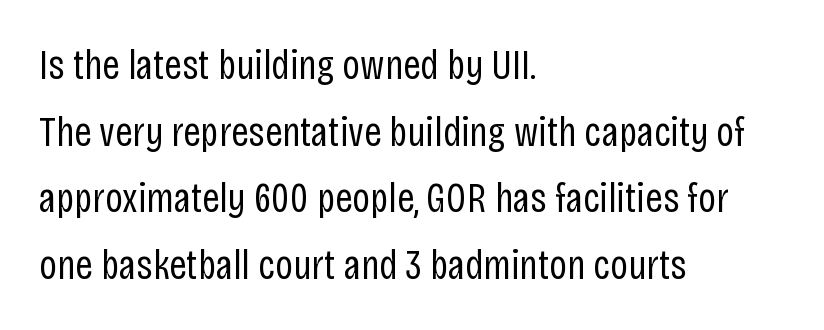
{"serif": "no", "italic": "no", "bold": "no", "weight": "regular", "width": "condensed", "stroke_contrast": "low", "x_height": "large", "monospaced": "no", "underline": "no", "align": "left", "line_spacing": "normal", "line_spacing_ratio": 1.55, "letter_spacing": "normal", "letter_spacing_em": 0.0, "glyph_px": 43}
